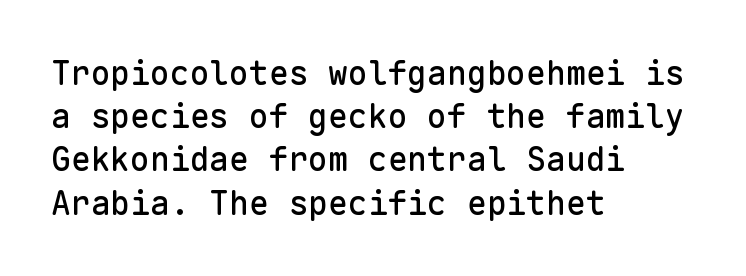
{"serif": "no", "italic": "no", "width": "normal", "stroke_contrast": "low", "x_height": "medium", "monospaced": "yes", "underline": "no", "align": "left", "line_spacing": "normal", "line_spacing_ratio": 1.31, "letter_spacing": "normal", "letter_spacing_em": 0.0, "glyph_px": 33}
